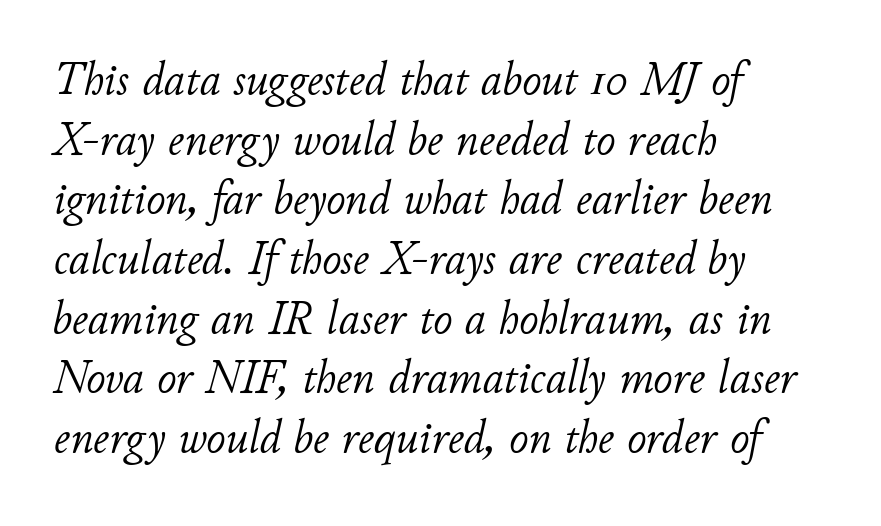
The image shows 47 px light type, italic (leaning right); set left-aligned, normal line spacing (1.27x), normal letter spacing, not underlined; low stroke contrast and a small x-height.
